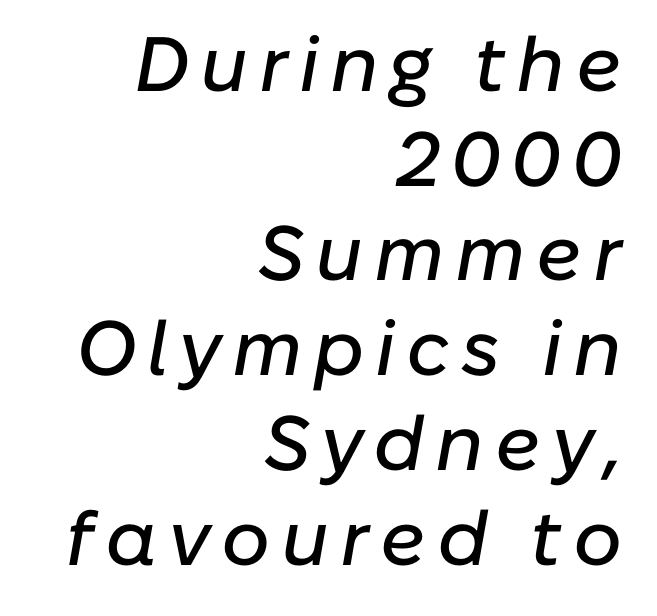
Q: Is the text italic (slanted)? A: Yes, it leans right by about 10 degrees.
Q: Is the text underlined? A: No.
Q: How is the paragraph aligned? A: Right-aligned.
Q: Width (condensed, normal, or wide)? A: Normal.
Q: Stroke contrast? A: Low.
Q: x-height? A: Medium.
Q: Monospaced? A: No.
